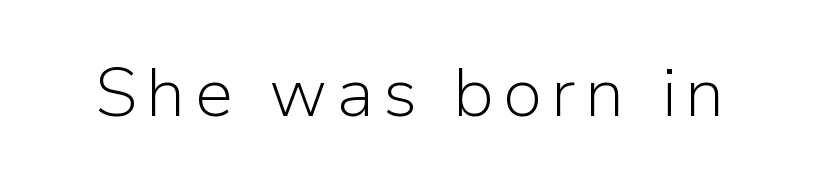
The image shows 69 px light sans-serif type, upright; set not underlined; low stroke contrast and a medium x-height.
